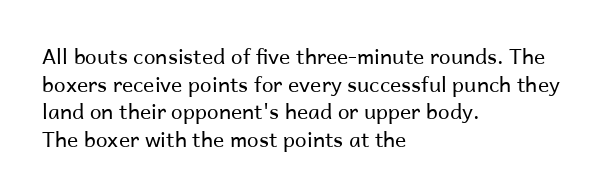
Teacher's note: observe the even left margin — that is flush-left alignment. The line texture is even and compact thanks to regular tracking. The lettering stays uniformly vertical, giving the passage a roman look. The baseline area is clear.
